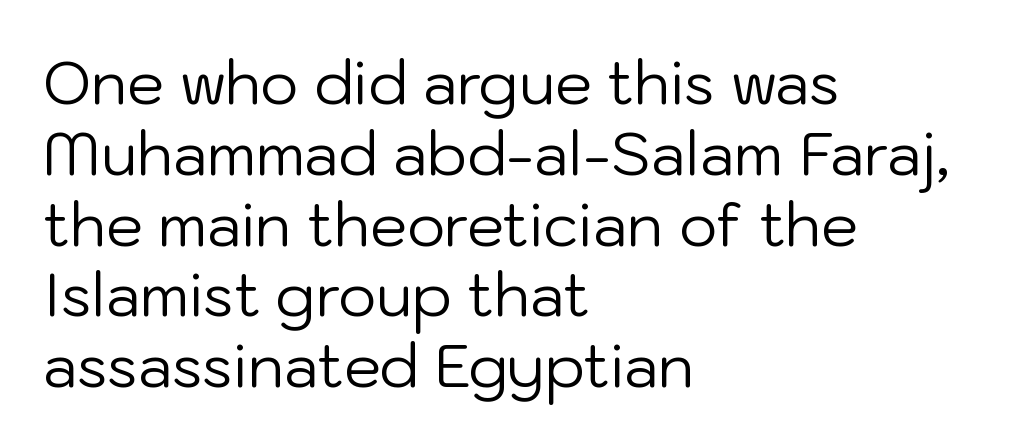
Q: Is the text bold? A: No.
Q: Is the text italic (slanted)? A: No, it is upright.
Q: Is the typeface a serif or a sans-serif typeface? A: Sans-serif.
Q: Is the text underlined? A: No.
Q: How is the paragraph aligned? A: Left-aligned.
Q: Is the spacing between letters normal or unusually wide? A: Normal.
Q: Width (condensed, normal, or wide)? A: Normal.
Q: Stroke contrast? A: Low.
Q: x-height? A: Medium.
Q: Monospaced? A: No.
